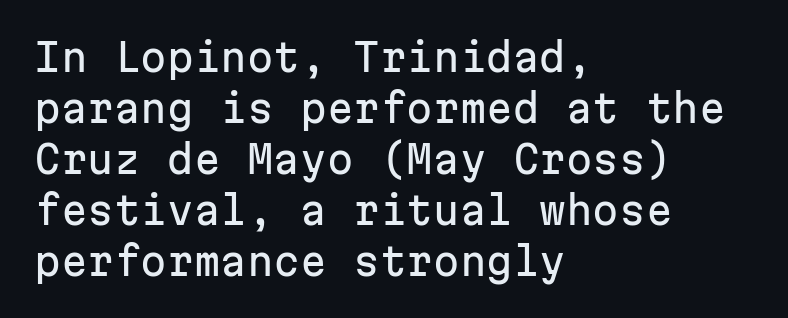
The image shows 38 px sans-serif type, upright, monospaced; set left-aligned, normal line spacing (1.34x), normal letter spacing, not underlined; low stroke contrast and a medium x-height.
